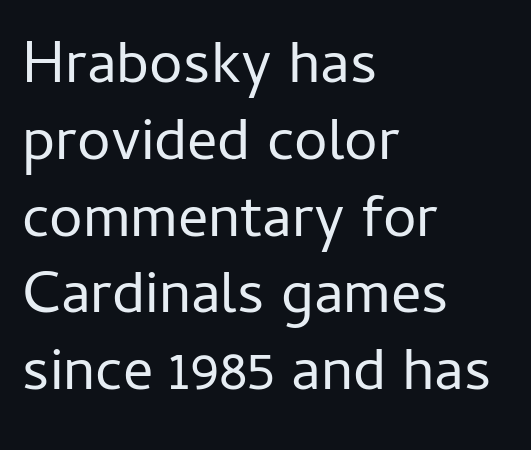
Q: Is the text bold? A: No.
Q: Is the text italic (slanted)? A: No, it is upright.
Q: Is the typeface a serif or a sans-serif typeface? A: Sans-serif.
Q: Is the text underlined? A: No.
Q: How is the paragraph aligned? A: Left-aligned.
Q: Is the spacing between letters normal or unusually wide? A: Normal.
Q: Is the spacing between lines tight, normal or loose? A: Normal.
Q: Width (condensed, normal, or wide)? A: Normal.
Q: Stroke contrast? A: Low.
Q: x-height? A: Medium.
Q: Monospaced? A: No.
